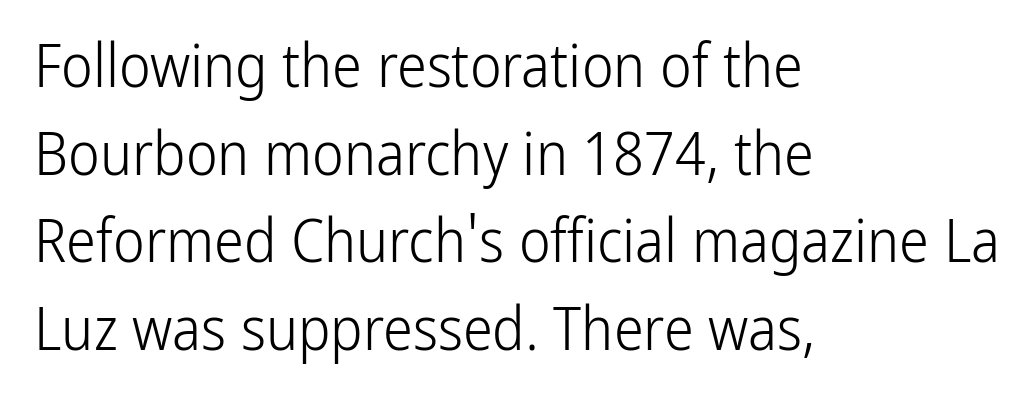
Q: Is the text bold? A: No.
Q: Is the text italic (slanted)? A: No, it is upright.
Q: Is the typeface a serif or a sans-serif typeface? A: Sans-serif.
Q: Is the text underlined? A: No.
Q: How is the paragraph aligned? A: Left-aligned.
Q: Is the spacing between letters normal or unusually wide? A: Normal.
Q: Is the spacing between lines tight, normal or loose? A: Normal.
Q: Width (condensed, normal, or wide)? A: Condensed.
Q: Stroke contrast? A: Low.
Q: x-height? A: Medium.
Q: Monospaced? A: No.
